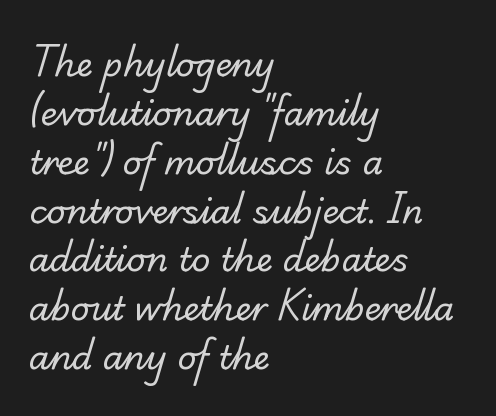
The characters are drawn with everyday or finer stroke widths. Beneath every word, the page is bare. In terms of letterspacing, this is plain default setting. This block has exactly the height ordinary leading produces. Does the copy run flush right? No — it runs flush left.
